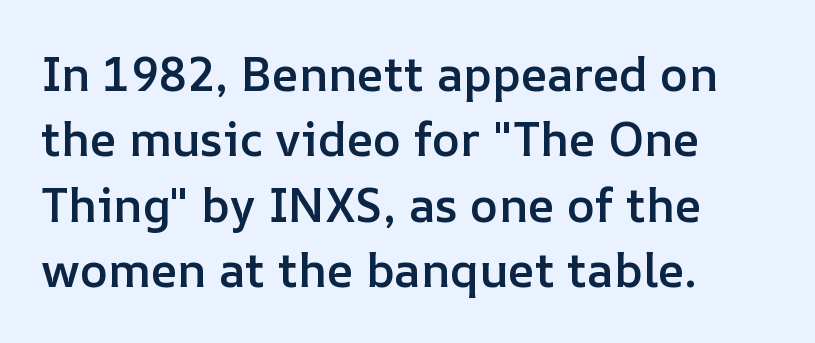
A typesetter would call this leading conventional body-copy spacing. No word sits above an underline. I'd describe the lettering as semibold — firm but not a full bold. This sample has the flowing, uneven cadence of proportional lettering. The typesetter chose a ragged-right arrangement here. These lines keep a tight, regular rhythm from letter to letter.
